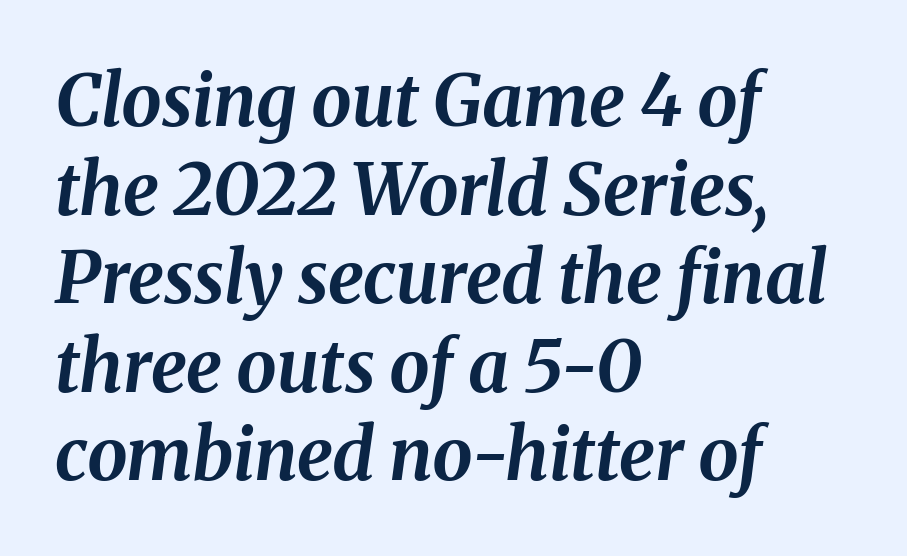
Students, note that the glyphs here touch the page at normal intervals. Italic? Definitely — the glyphs are oblique. Has an underline been added? It has not. The letters advance in unequal steps, a hallmark of proportional type.
